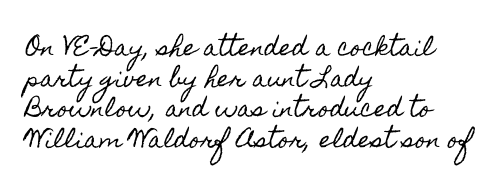
The image shows 22 px text type; set left-aligned, normal line spacing (1.39x), normal letter spacing, not underlined.
